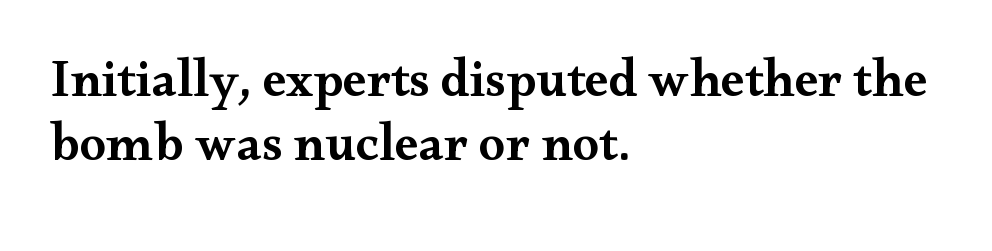
Q: Is the text bold? A: Semi-bold.
Q: Is the text italic (slanted)? A: No, it is upright.
Q: Is the typeface a serif or a sans-serif typeface? A: Serif.
Q: Is the text underlined? A: No.
Q: How is the paragraph aligned? A: Left-aligned.
Q: Is the spacing between letters normal or unusually wide? A: Normal.
Q: Width (condensed, normal, or wide)? A: Wide.
Q: Stroke contrast? A: Medium.
Q: x-height? A: Small.
Q: Monospaced? A: No.
